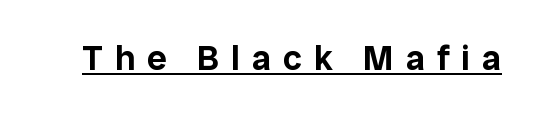
{"serif": "no", "italic": "no", "width": "normal", "stroke_contrast": "low", "x_height": "medium", "monospaced": "no", "underline": "yes", "letter_spacing": "wide", "letter_spacing_em": 0.34, "glyph_px": 35}
